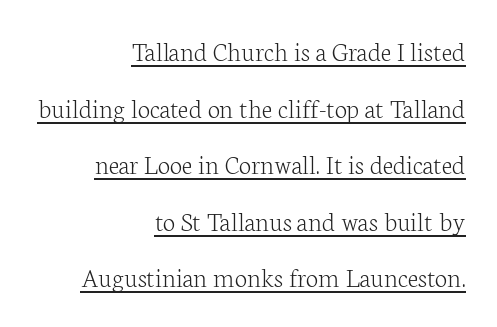
Q: Is the text bold? A: No.
Q: Is the text italic (slanted)? A: No, it is upright.
Q: Is the typeface a serif or a sans-serif typeface? A: Serif.
Q: Is the text underlined? A: Yes.
Q: How is the paragraph aligned? A: Right-aligned.
Q: Is the spacing between letters normal or unusually wide? A: Normal.
Q: Is the spacing between lines tight, normal or loose? A: Loose.
Q: Width (condensed, normal, or wide)? A: Normal.
Q: Stroke contrast? A: Low.
Q: x-height? A: Medium.
Q: Monospaced? A: No.
